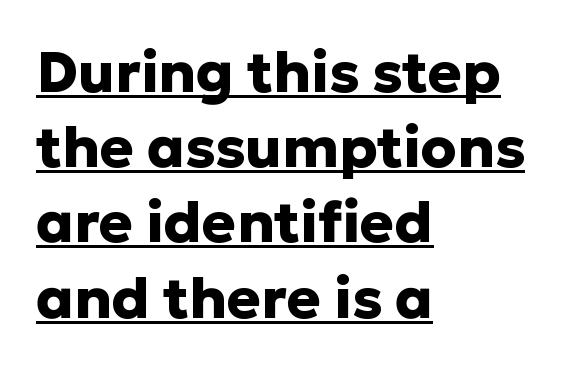
The image shows 57 px heavy sans-serif type, upright; set left-aligned, normal line spacing (1.32x), normal letter spacing, underlined; low stroke contrast and a medium x-height.
